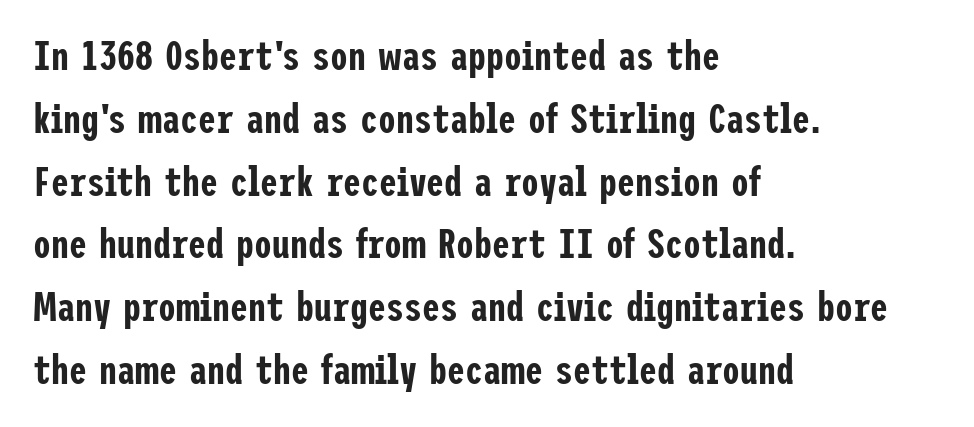
{"serif": "no", "italic": "no", "width": "condensed", "stroke_contrast": "low", "x_height": "medium", "underline": "no", "align": "left", "line_spacing": "normal", "line_spacing_ratio": 1.57, "letter_spacing": "normal", "letter_spacing_em": 0.0, "glyph_px": 40}
